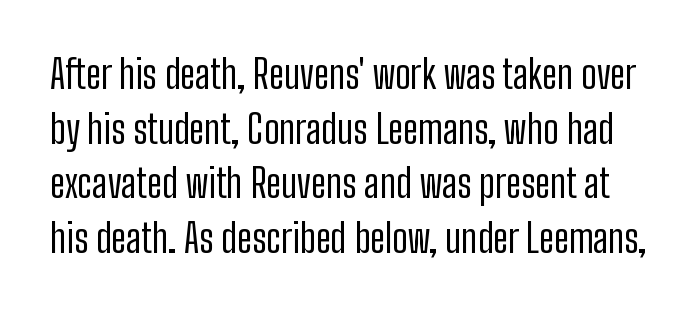
{"serif": "no", "italic": "no", "bold": "no", "weight": "regular", "width": "condensed", "stroke_contrast": "low", "x_height": "medium", "monospaced": "no", "underline": "no", "line_spacing": "normal", "line_spacing_ratio": 1.4, "letter_spacing": "normal", "letter_spacing_em": 0.0, "glyph_px": 39}
